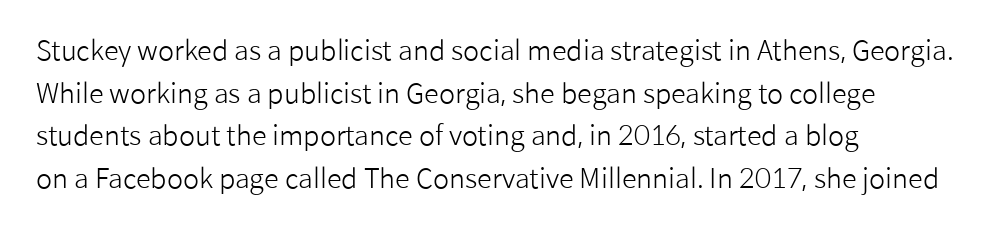
{"italic": "no", "bold": "no", "underline": "no", "align": "left", "line_spacing": "normal", "line_spacing_ratio": 1.58, "letter_spacing": "normal", "letter_spacing_em": 0.0, "glyph_px": 27}
